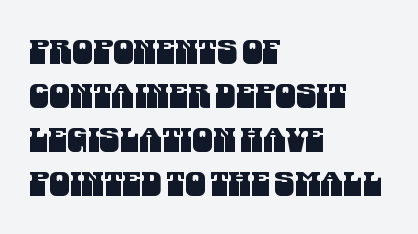
{"serif": "no", "width": "condensed", "stroke_contrast": "medium", "x_height": "large", "monospaced": "no", "underline": "no", "align": "left", "line_spacing": "normal", "line_spacing_ratio": 1.33, "letter_spacing": "normal", "letter_spacing_em": 0.0, "glyph_px": 33}
